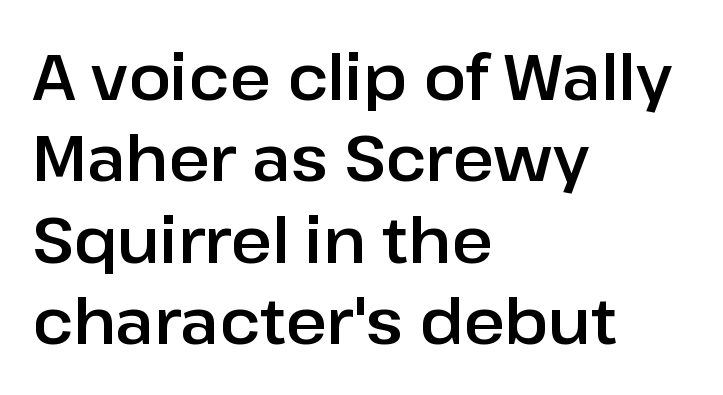
Q: Is the text italic (slanted)? A: No, it is upright.
Q: Is the typeface a serif or a sans-serif typeface? A: Sans-serif.
Q: Is the text underlined? A: No.
Q: How is the paragraph aligned? A: Left-aligned.
Q: Is the spacing between letters normal or unusually wide? A: Normal.
Q: Is the spacing between lines tight, normal or loose? A: Normal.
Q: Width (condensed, normal, or wide)? A: Normal.
Q: Stroke contrast? A: Low.
Q: x-height? A: Medium.
Q: Monospaced? A: No.
